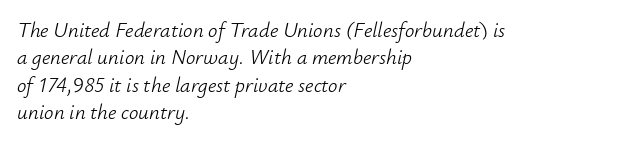
Stem width sits at or under what a default text font uses. The zone under the glyphs is completely vacant. The lines in this sample share a left origin and differ only in where they stop. Posture: slanted. Horizontal bands of white between lines are of average thickness.
